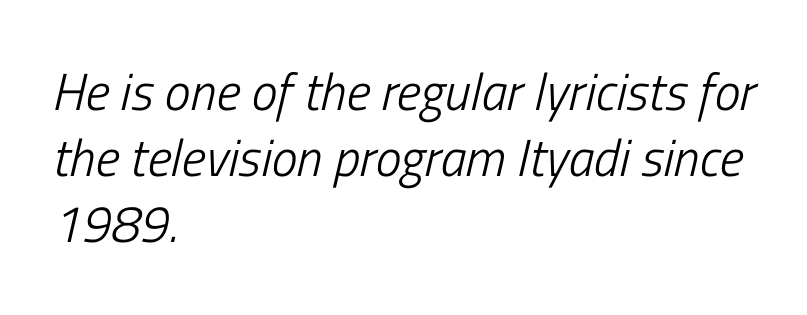
Yep, that's italic — everything's leaning. Which margin do the lines hug? The left one — the right edge is uneven. The letterforms sit shoulder to shoulder at normal distance. These glyphs show unthickened strokes, regular width or finer. Do the characters align in a grid? No, the font is proportional. The space beneath each line is pristine and unruled.
